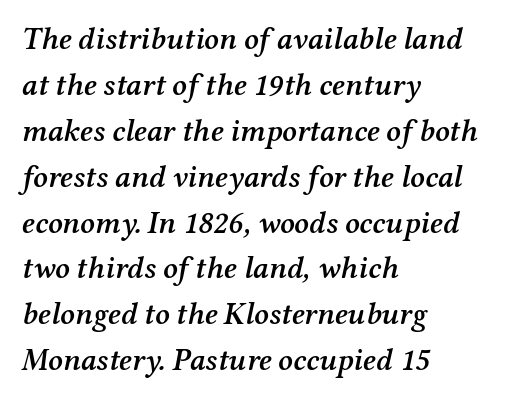
Q: Is the text bold? A: Semi-bold.
Q: Is the text italic (slanted)? A: Yes, it leans right by about 12 degrees.
Q: Is the typeface a serif or a sans-serif typeface? A: Serif.
Q: Is the text underlined? A: No.
Q: How is the paragraph aligned? A: Left-aligned.
Q: Is the spacing between letters normal or unusually wide? A: Normal.
Q: Is the spacing between lines tight, normal or loose? A: Normal.
Q: Width (condensed, normal, or wide)? A: Normal.
Q: Stroke contrast? A: Medium.
Q: x-height? A: Medium.
Q: Monospaced? A: No.
